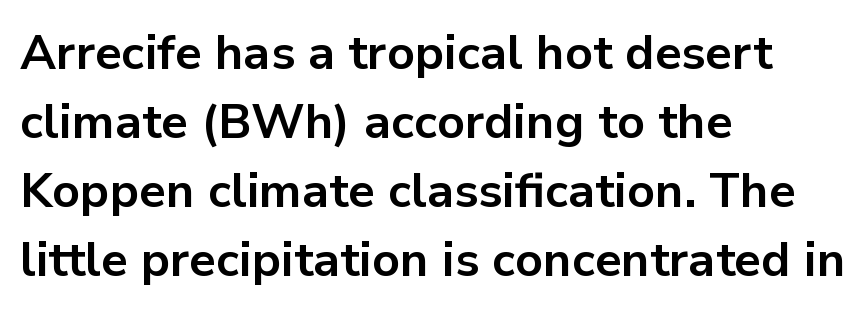
These lines were composed using upright roman letters. The rendering uses a moderate line-height, typical for paragraphs. The paragraph has a hard left edge and a soft right edge. Is the letter spacing exaggerated? No — it looks like the ordinary default. The sample has been set heavy, in full bold. Plain, unruled lines of type.
